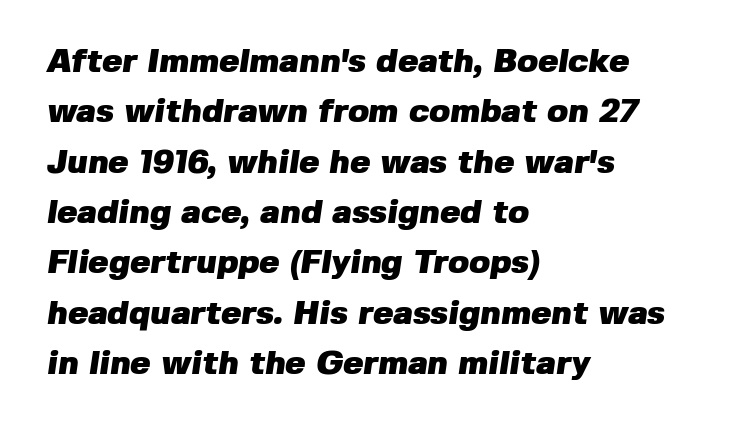
The image shows 34 px heavy sans-serif type; set left-aligned, normal line spacing (1.48x), normal letter spacing, not underlined; low stroke contrast and a medium x-height.
